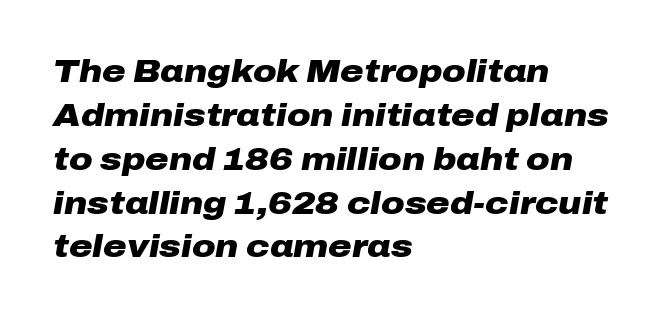
The image shows 32 px heavy, wide type, italic (leaning right); set left-aligned, normal line spacing (1.37x), normal letter spacing, not underlined; low stroke contrast and a medium x-height.
